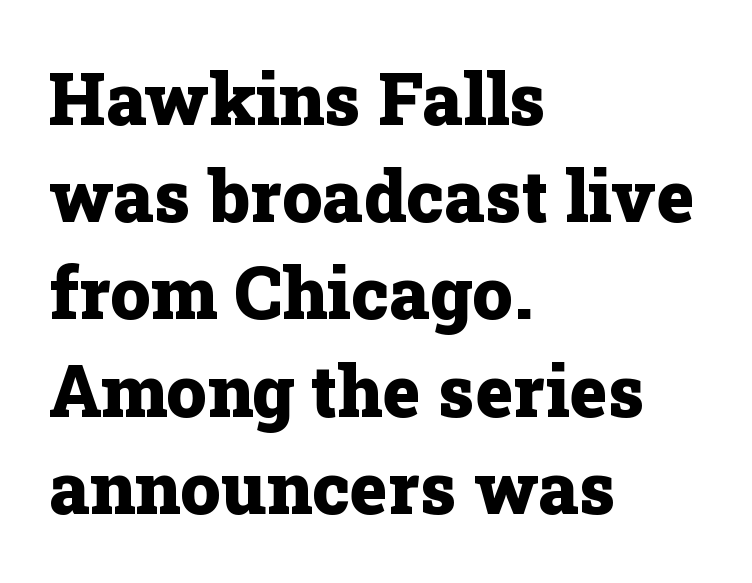
The glyphs are unaccompanied by any horizontal stroke below them. The characters look thick and weighty, a clear bold. Upright lettering throughout. This sample uses a serif face. The rendering anchors every line to the left-hand side. Note the varied advance widths — an 'i' is clearly narrower than an 'm'.
